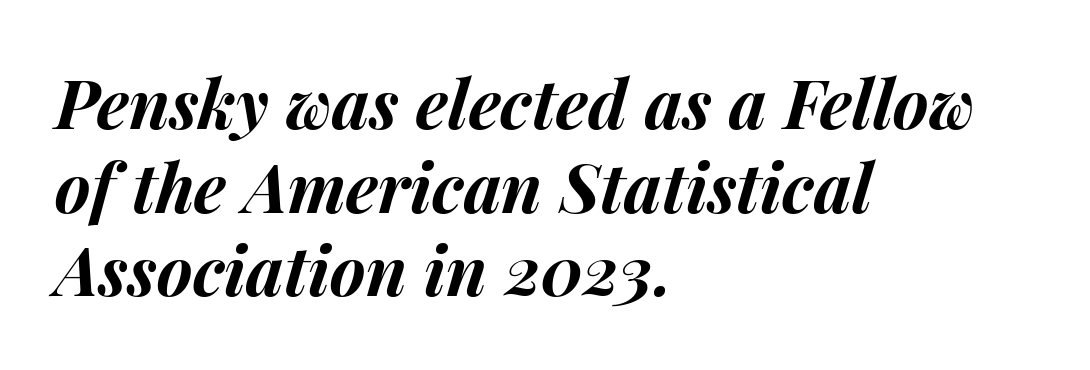
Q: Is the text bold? A: Yes.
Q: Is the text italic (slanted)? A: Yes, it leans right by about 15 degrees.
Q: Is the text underlined? A: No.
Q: How is the paragraph aligned? A: Left-aligned.
Q: Is the spacing between letters normal or unusually wide? A: Normal.
Q: Width (condensed, normal, or wide)? A: Normal.
Q: Stroke contrast? A: Medium.
Q: x-height? A: Medium.
Q: Monospaced? A: No.
